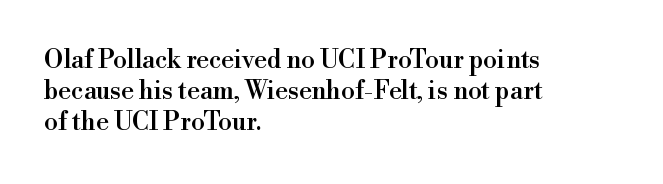
If you drew a line through each stem, it would be perfectly vertical. Leading: standard. The setting favours the left margin, as ordinary paragraphs usually do. Nobody touched the tracking dial on this one. Lines of text with bare space underneath.
